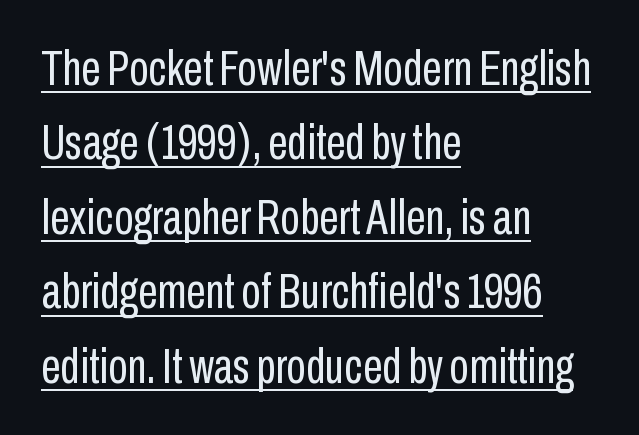
The image shows 50 px regular-weight, condensed sans-serif type, upright; set left-aligned, normal line spacing (1.49x), normal letter spacing, underlined; low stroke contrast and a medium x-height.
